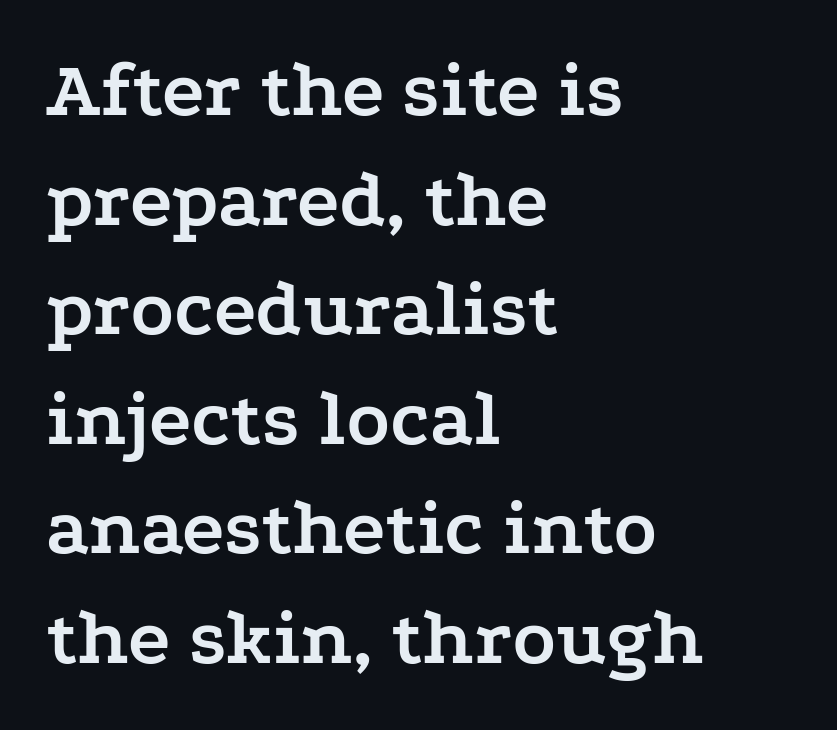
Q: Is the text bold? A: Yes.
Q: Is the text italic (slanted)? A: No, it is upright.
Q: Is the typeface a serif or a sans-serif typeface? A: Serif.
Q: Is the text underlined? A: No.
Q: How is the paragraph aligned? A: Left-aligned.
Q: Is the spacing between letters normal or unusually wide? A: Normal.
Q: Is the spacing between lines tight, normal or loose? A: Normal.
Q: Width (condensed, normal, or wide)? A: Wide.
Q: Stroke contrast? A: Low.
Q: x-height? A: Medium.
Q: Monospaced? A: No.
